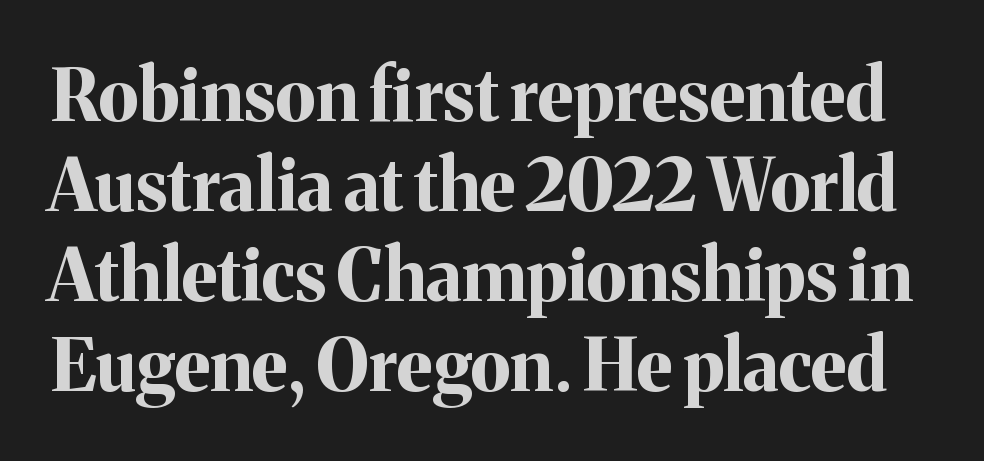
The image shows 72 px bold serif type, upright; set normal line spacing (1.25x), normal letter spacing, not underlined; medium stroke contrast and a medium x-height.
